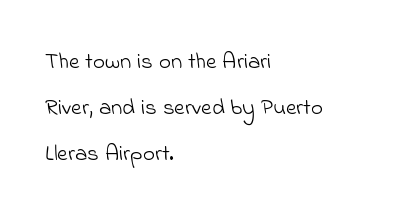
Q: Is the text bold? A: No.
Q: Is the text underlined? A: No.
Q: How is the paragraph aligned? A: Left-aligned.
Q: Is the spacing between letters normal or unusually wide? A: Normal.
Q: Is the spacing between lines tight, normal or loose? A: Loose.
